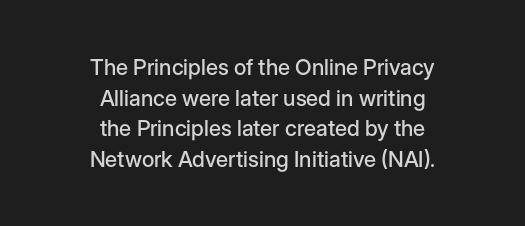
The image shows 22 px text type, upright; set centered, normal line spacing (1.39x), normal letter spacing, not underlined.
